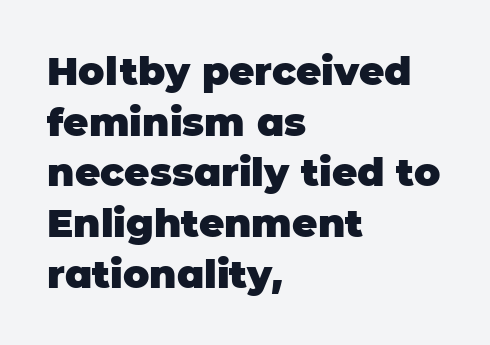
Unmarked baselines from the first word to the last. This is the regular roman posture of the typeface. The passage shown is typeset with a sans-serif family. The type is set solid horizontally, with unmodified tracking.
